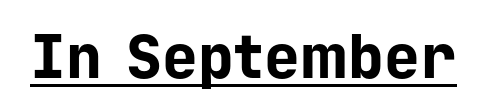
{"serif": "no", "italic": "no", "bold": "yes", "weight": "bold", "width": "normal", "stroke_contrast": "low", "x_height": "medium", "monospaced": "yes", "underline": "yes", "letter_spacing": "normal", "letter_spacing_em": 0.0, "glyph_px": 60}
